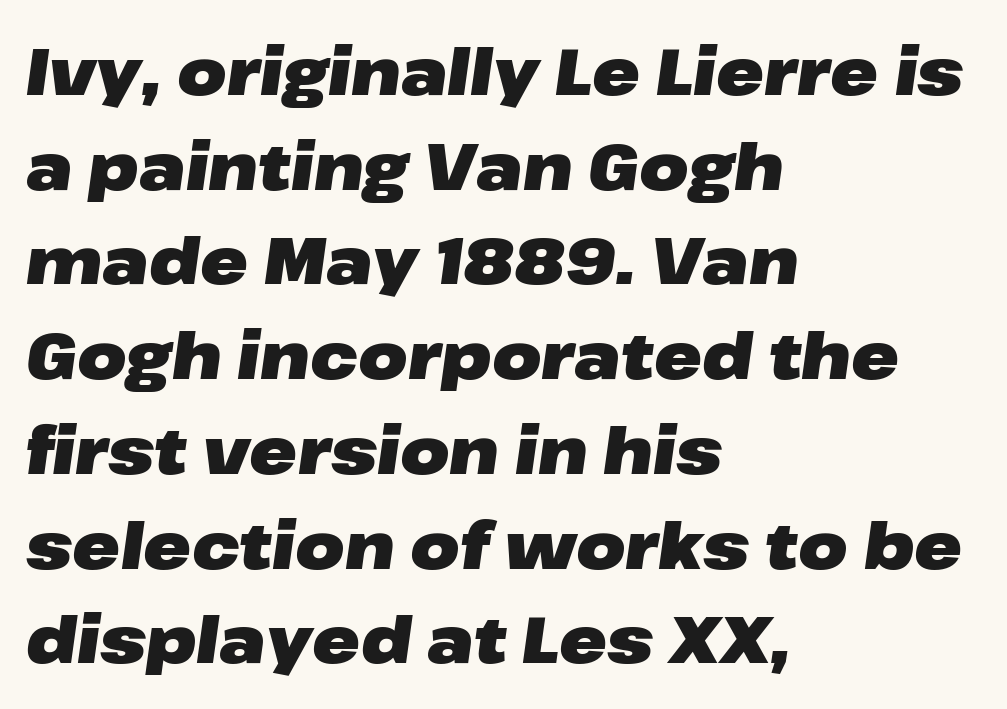
The image shows 64 px heavy, wide type, italic (leaning right); set left-aligned, normal line spacing (1.48x), normal letter spacing, not underlined; low stroke contrast and a medium x-height.
